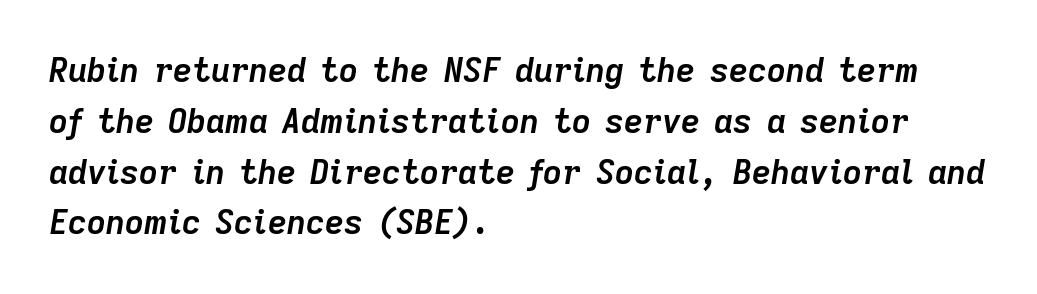
Horizontal bands of white between lines are of average thickness. As a designer I'd log this as weight 700, bold. The text block is weighted toward the left margin, trailing off unevenly rightward. Spacing verdict: proportional, widths tailored to each character. The rendering keeps characters at their native spacing.
